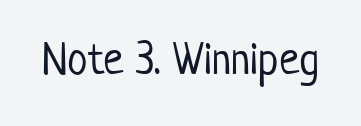
Q: Is the text bold? A: No.
Q: Is the text italic (slanted)? A: No, it is upright.
Q: Is the typeface a serif or a sans-serif typeface? A: Sans-serif.
Q: Is the text underlined? A: No.
Q: Is the spacing between letters normal or unusually wide? A: Normal.
Q: Width (condensed, normal, or wide)? A: Condensed.
Q: Stroke contrast? A: Low.
Q: x-height? A: Medium.
Q: Monospaced? A: No.
